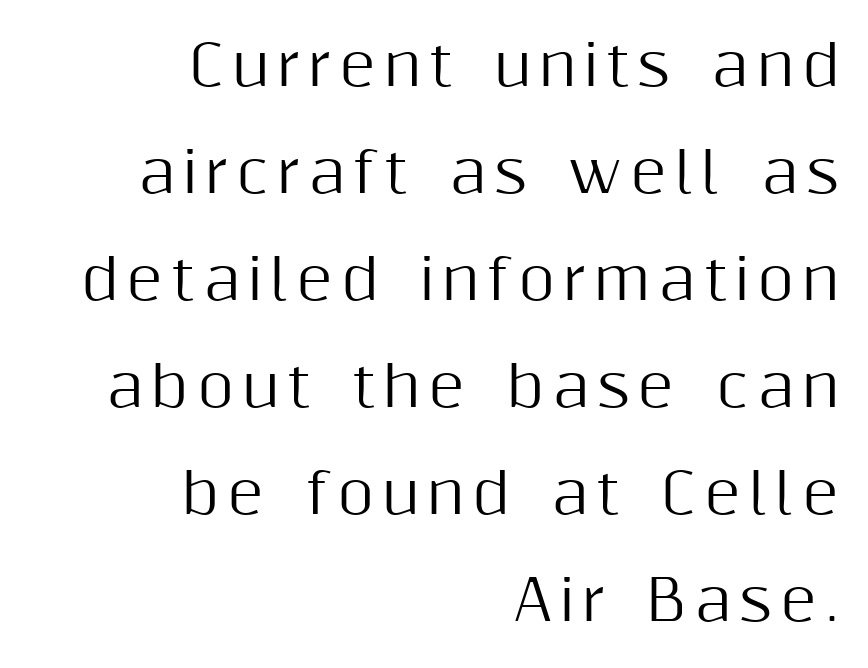
Horizontally, the lines are justified to the trailing edge only. You can tell it's not italic because the verticals are truly vertical. The passage shown is typeset with a sans-serif family. Is there much room between lines? Yes — plenty of vertical air separates them. Proportional: the letters do not fall into vertical columns.
